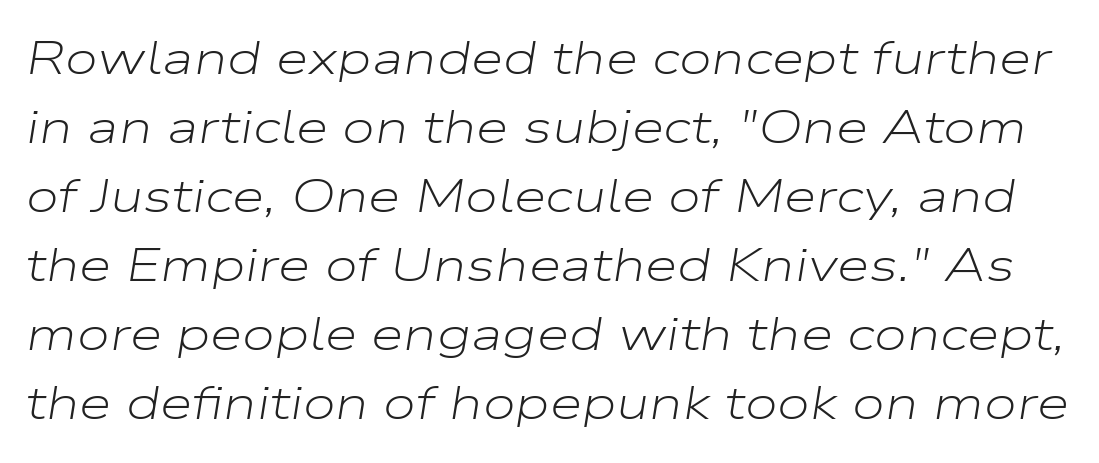
The image shows 47 px light, wide type, italic (leaning right); set normal line spacing (1.47x), normal letter spacing, not underlined; low stroke contrast and a medium x-height.
